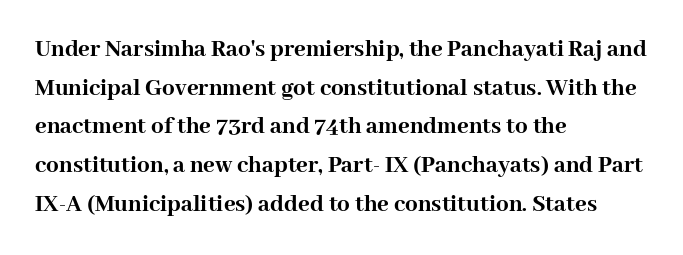
The image shows 25 px bold type, upright; set left-aligned, normal line spacing (1.55x), normal letter spacing, not underlined.
